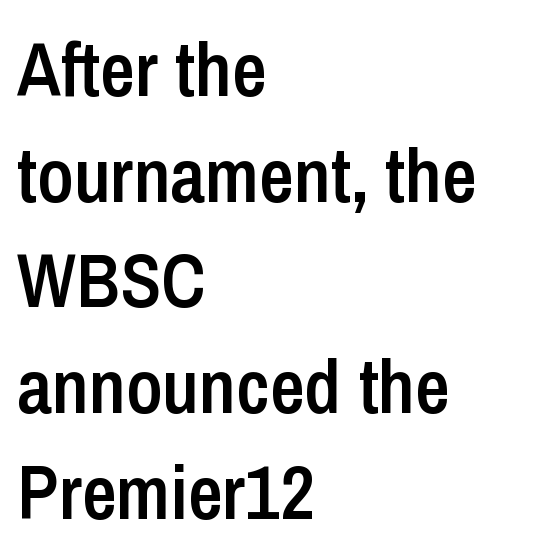
No italicization has been applied; the sample stays upright. Evenly set lines give the paragraph a standard silhouette. Decoration check: the copy has no underline. Semibold letterforms, between regular and bold.
